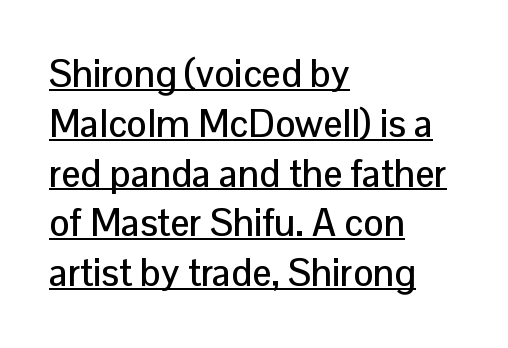
The typesetter chose a ragged-right arrangement here. The lettering stays uniformly vertical, giving the passage a roman look. Here the designer chose a conventional face with non-uniform glyph widths. Spacing between characters is what you'd get straight out of the box.
